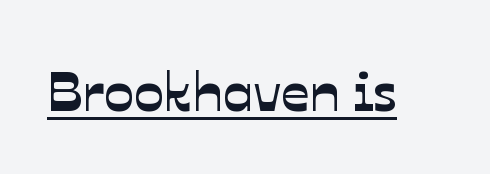
Q: Is the typeface a serif or a sans-serif typeface? A: Sans-serif.
Q: Is the text underlined? A: Yes.
Q: Is the spacing between letters normal or unusually wide? A: Normal.
Q: Width (condensed, normal, or wide)? A: Normal.
Q: Stroke contrast? A: Low.
Q: x-height? A: Medium.
Q: Monospaced? A: No.
